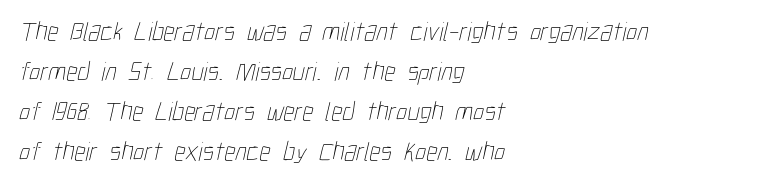
{"bold": "no", "underline": "no", "align": "left", "line_spacing": "normal", "line_spacing_ratio": 1.48, "letter_spacing": "normal", "letter_spacing_em": 0.0, "glyph_px": 27}
